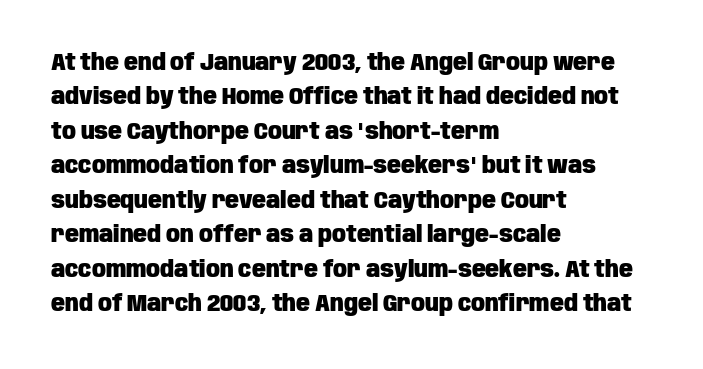
{"italic": "no", "bold": "yes", "underline": "no", "align": "left", "line_spacing": "normal", "line_spacing_ratio": 1.5, "letter_spacing": "normal", "letter_spacing_em": 0.0, "glyph_px": 23}
